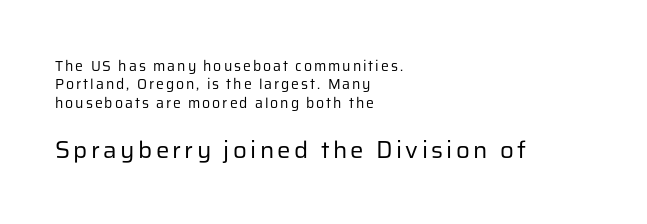
{"italic": "no", "bold": "no", "underline": "no", "align": "left", "line_spacing": "normal", "line_spacing_ratio": 1.32, "larger_block": "second", "size_ratio": 1.71, "glyph_px": 24}
